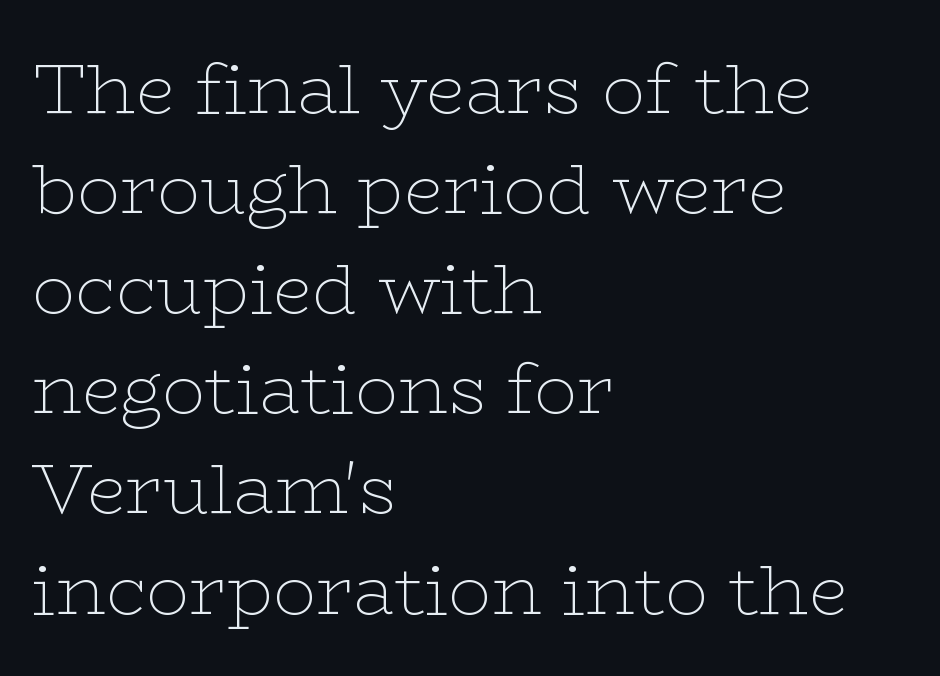
The image shows 71 px thin, wide serif type, upright; set left-aligned, normal line spacing (1.41x), normal letter spacing, not underlined; low stroke contrast and a medium x-height.
